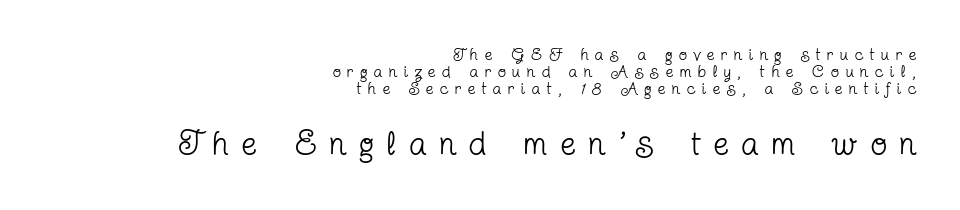
{"serif": "yes", "italic": "no", "bold": "no", "weight": "regular", "width": "condensed", "stroke_contrast": "low", "x_height": "medium", "monospaced": "no", "underline": "no", "align": "right", "line_spacing": "tight", "line_spacing_ratio": 0.99, "letter_spacing": "wide", "letter_spacing_em": 0.39, "larger_block": "second", "size_ratio": 2.0, "glyph_px": 34}
